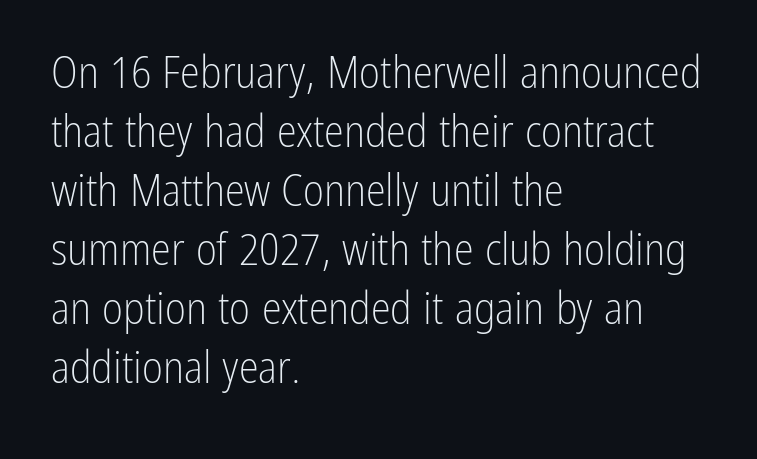
{"serif": "no", "italic": "no", "bold": "no", "weight": "light", "width": "condensed", "stroke_contrast": "low", "x_height": "medium", "monospaced": "no", "underline": "no", "align": "left", "line_spacing": "normal", "line_spacing_ratio": 1.31, "letter_spacing": "normal", "letter_spacing_em": 0.0, "glyph_px": 45}
